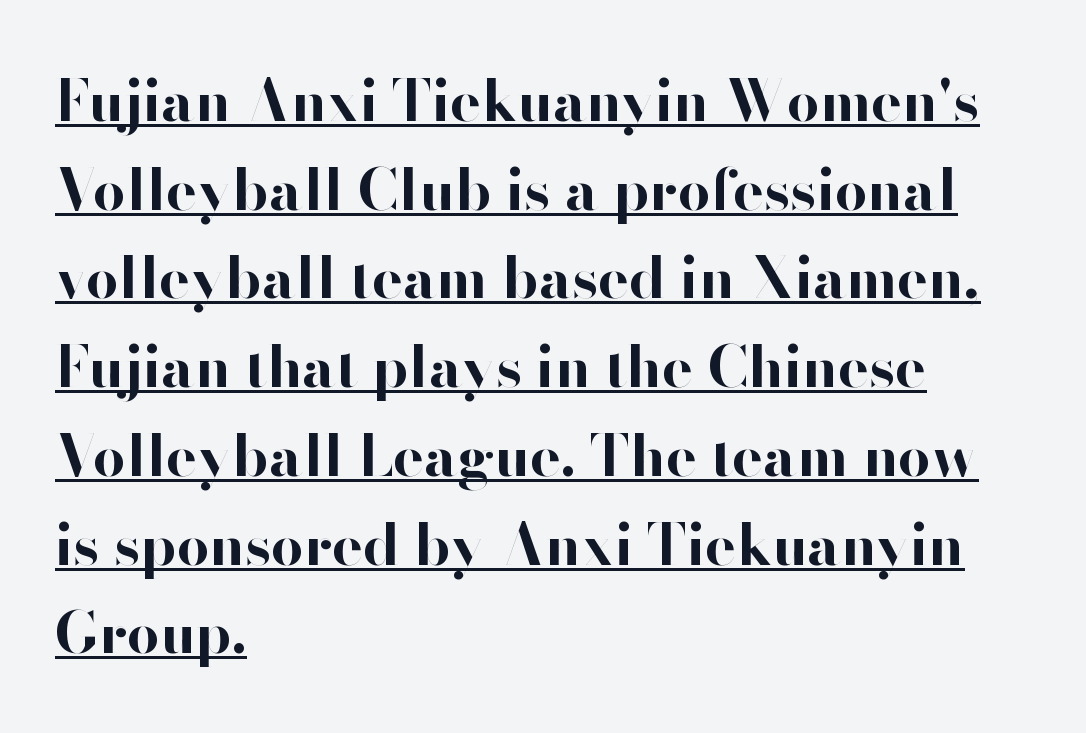
{"serif": "no", "italic": "no", "bold": "yes", "weight": "bold", "width": "normal", "stroke_contrast": "high", "x_height": "small", "monospaced": "no", "underline": "yes", "align": "left", "line_spacing": "normal", "line_spacing_ratio": 1.53, "letter_spacing": "normal", "letter_spacing_em": 0.0, "glyph_px": 58}
